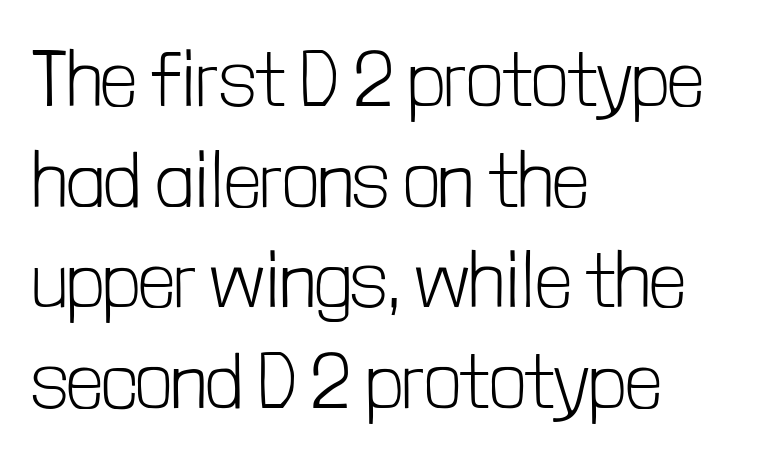
Q: Is the text bold? A: No.
Q: Is the text italic (slanted)? A: No, it is upright.
Q: Is the typeface a serif or a sans-serif typeface? A: Sans-serif.
Q: Is the text underlined? A: No.
Q: How is the paragraph aligned? A: Left-aligned.
Q: Is the spacing between letters normal or unusually wide? A: Normal.
Q: Is the spacing between lines tight, normal or loose? A: Normal.
Q: Width (condensed, normal, or wide)? A: Condensed.
Q: Stroke contrast? A: Low.
Q: x-height? A: Medium.
Q: Monospaced? A: No.
